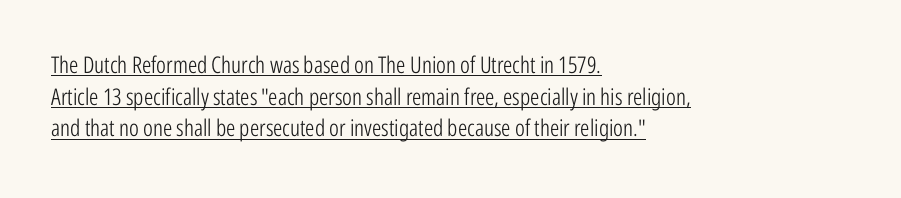
{"italic": "no", "bold": "no", "underline": "yes", "align": "left", "line_spacing": "normal", "line_spacing_ratio": 1.38, "letter_spacing": "normal", "letter_spacing_em": 0.0, "glyph_px": 23}
